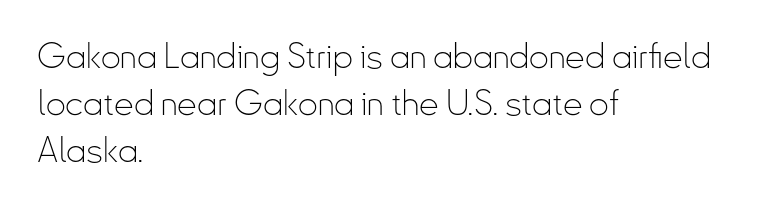
Q: Is the text bold? A: No.
Q: Is the text italic (slanted)? A: No, it is upright.
Q: Is the typeface a serif or a sans-serif typeface? A: Sans-serif.
Q: Is the text underlined? A: No.
Q: How is the paragraph aligned? A: Left-aligned.
Q: Is the spacing between letters normal or unusually wide? A: Normal.
Q: Is the spacing between lines tight, normal or loose? A: Normal.
Q: Width (condensed, normal, or wide)? A: Condensed.
Q: Stroke contrast? A: Low.
Q: x-height? A: Small.
Q: Monospaced? A: No.
